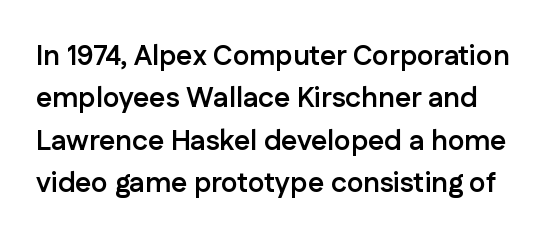
Vertical strokes here are truly vertical. A typesetter would call this proportional, since set widths differ per character. The face used here has the dense, thick strokes of a bold. Unlike a traditional serif, this face leaves its strokes unadorned. The space directly below the letters is spotless.
